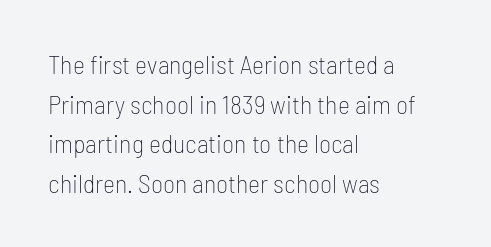
Q: Is the text bold? A: No.
Q: Is the text italic (slanted)? A: No, it is upright.
Q: Is the text underlined? A: No.
Q: How is the paragraph aligned? A: Left-aligned.
Q: Is the spacing between letters normal or unusually wide? A: Normal.
Q: Is the spacing between lines tight, normal or loose? A: Normal.
